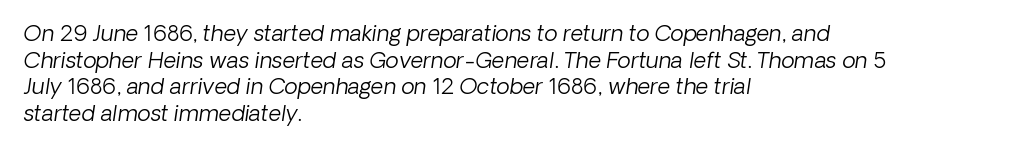
{"italic": "yes", "lean": "right", "slant_degrees": 8, "bold": "no", "underline": "no", "align": "left", "line_spacing_ratio": 1.21, "letter_spacing": "normal", "letter_spacing_em": 0.0, "glyph_px": 22}
